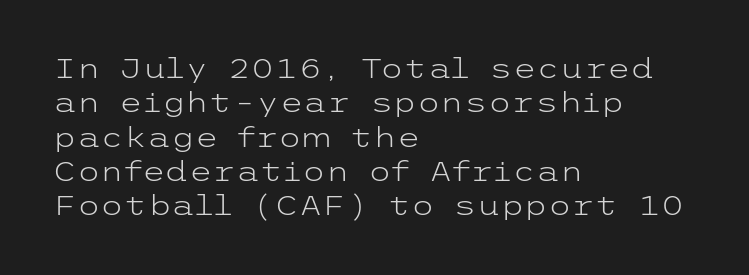
The letterforms sit at book weight or below. Honestly, the letter spacing is just normal — you wouldn't notice it. The type sits square on the baseline with zero lean. Unmarked baselines from the first word to the last. The text block is weighted toward the left margin, trailing off unevenly rightward. The designer left line spacing at the default.
